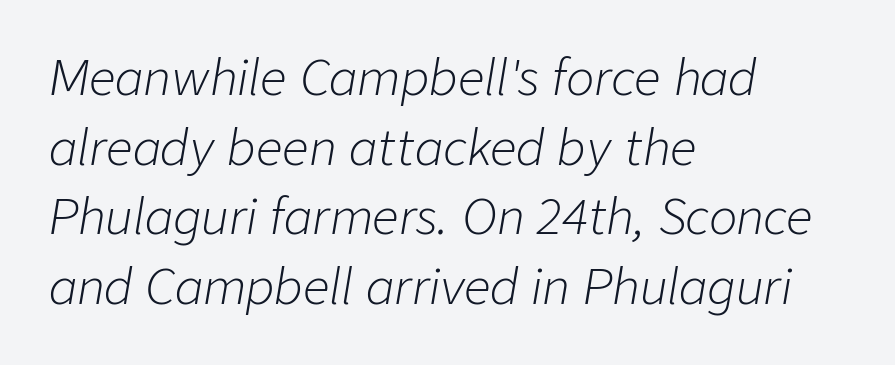
The image shows 47 px light type, italic (leaning right); set left-aligned, normal line spacing (1.48x), normal letter spacing, not underlined; low stroke contrast and a medium x-height.
